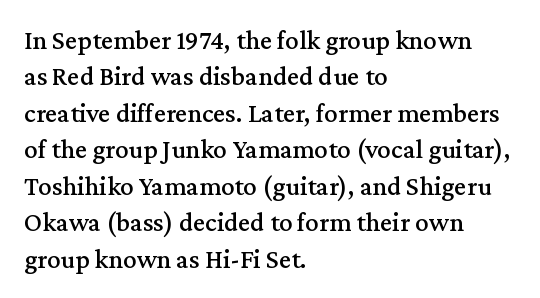
Q: Is the text italic (slanted)? A: No, it is upright.
Q: Is the text underlined? A: No.
Q: How is the paragraph aligned? A: Left-aligned.
Q: Is the spacing between letters normal or unusually wide? A: Normal.
Q: Is the spacing between lines tight, normal or loose? A: Normal.
